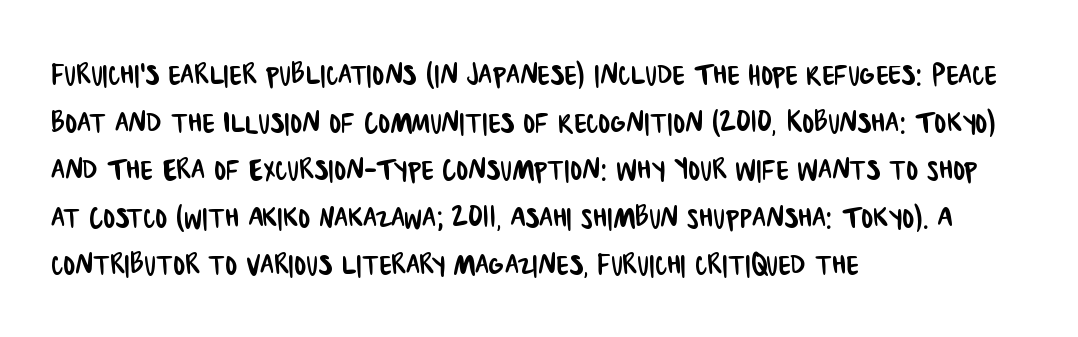
Q: Is the typeface a serif or a sans-serif typeface? A: Sans-serif.
Q: Is the text underlined? A: No.
Q: How is the paragraph aligned? A: Left-aligned.
Q: Is the spacing between letters normal or unusually wide? A: Normal.
Q: Is the spacing between lines tight, normal or loose? A: Normal.
Q: Width (condensed, normal, or wide)? A: Condensed.
Q: Stroke contrast? A: Low.
Q: x-height? A: Large.
Q: Monospaced? A: No.
